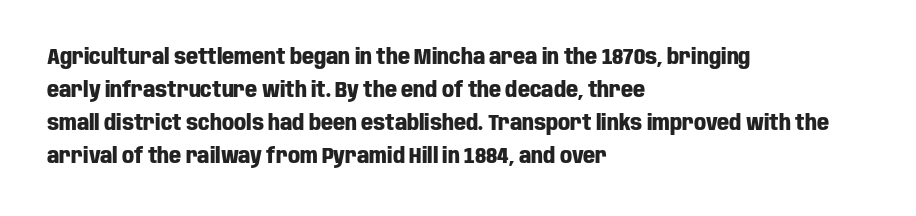
The image shows 21 px bold type, upright; set left-aligned, normal line spacing (1.57x), normal letter spacing, not underlined.
